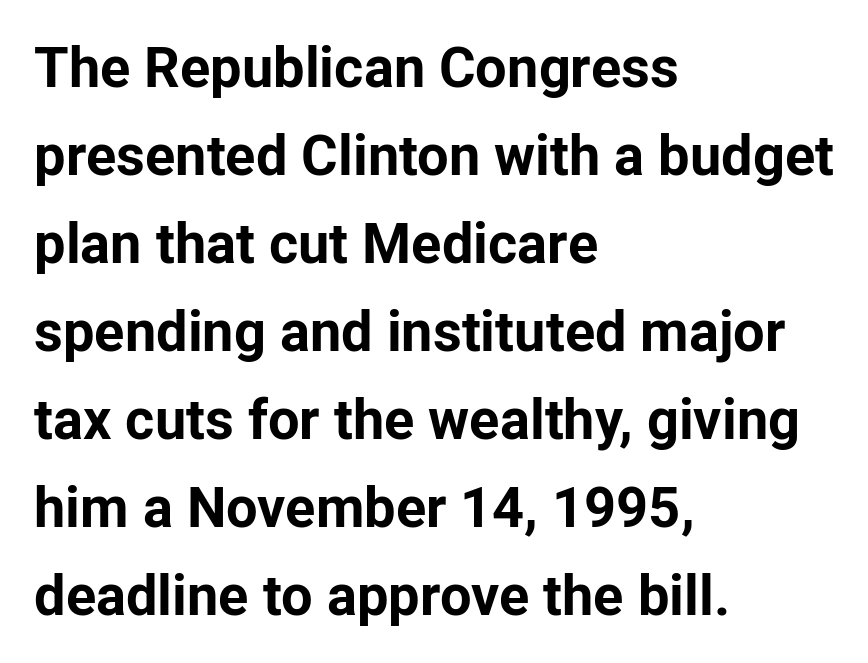
Compared with a centered layout, this one pins lines to the left instead. These lines were composed using upright roman letters. Clear beneath every line of the passage. This sample has the flowing, uneven cadence of proportional lettering. In terms of weight, the rendering is a true, heavy bold.
